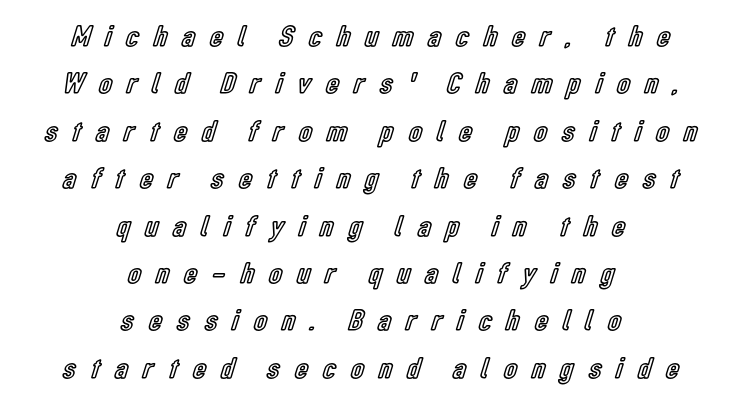
Rule under the text: the space is simply empty. Does extra space separate the letters? Yes, quite a lot of it. Normally led — the rows are evenly, conventionally spaced. Varying glyph widths throughout — classic text-font behaviour. The lines in this sample share a center point and differ in where they start and stop.
